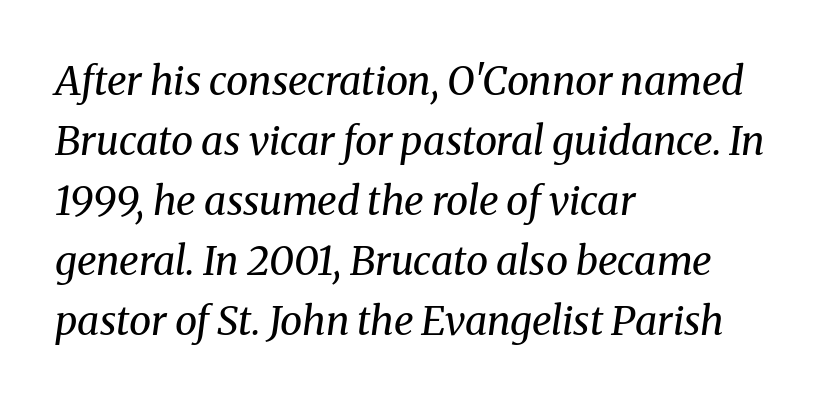
Q: Is the text bold? A: No.
Q: Is the text italic (slanted)? A: Yes, it leans right by about 8 degrees.
Q: Is the typeface a serif or a sans-serif typeface? A: Serif.
Q: Is the text underlined? A: No.
Q: How is the paragraph aligned? A: Left-aligned.
Q: Is the spacing between letters normal or unusually wide? A: Normal.
Q: Is the spacing between lines tight, normal or loose? A: Normal.
Q: Width (condensed, normal, or wide)? A: Normal.
Q: Stroke contrast? A: Medium.
Q: x-height? A: Medium.
Q: Monospaced? A: No.
